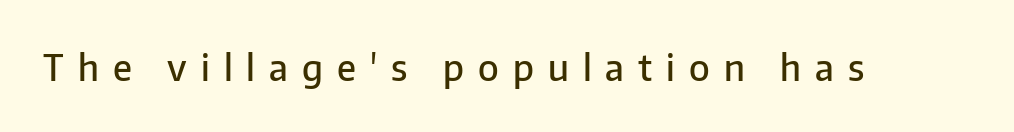
Q: Is the text bold? A: Semi-bold.
Q: Is the text italic (slanted)? A: No, it is upright.
Q: Is the typeface a serif or a sans-serif typeface? A: Sans-serif.
Q: Is the text underlined? A: No.
Q: Is the spacing between letters normal or unusually wide? A: Unusually wide.
Q: Width (condensed, normal, or wide)? A: Normal.
Q: Stroke contrast? A: Low.
Q: x-height? A: Medium.
Q: Monospaced? A: No.
